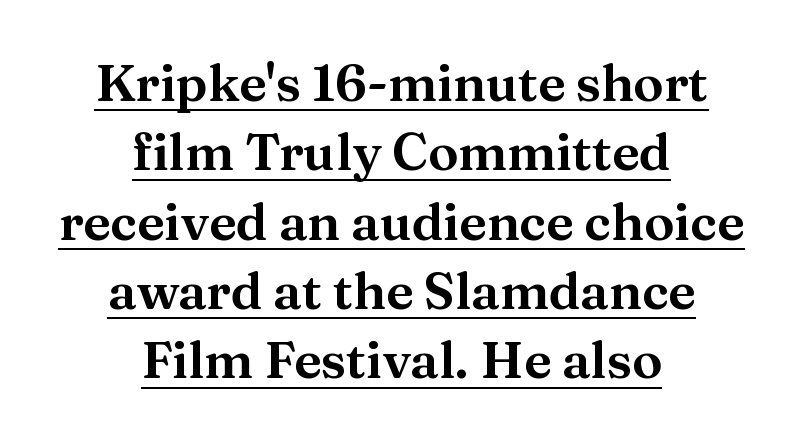
{"serif": "yes", "italic": "no", "width": "normal", "stroke_contrast": "medium", "x_height": "medium", "monospaced": "no", "underline": "yes", "align": "center", "line_spacing": "normal", "line_spacing_ratio": 1.36, "letter_spacing": "normal", "letter_spacing_em": 0.0, "glyph_px": 51}
